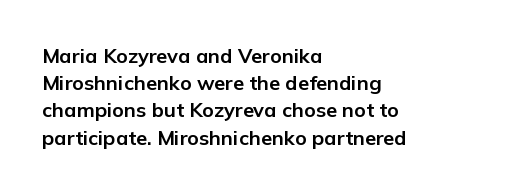
The image shows 20 px bold type, upright; set left-aligned, normal line spacing (1.36x), normal letter spacing, not underlined.
